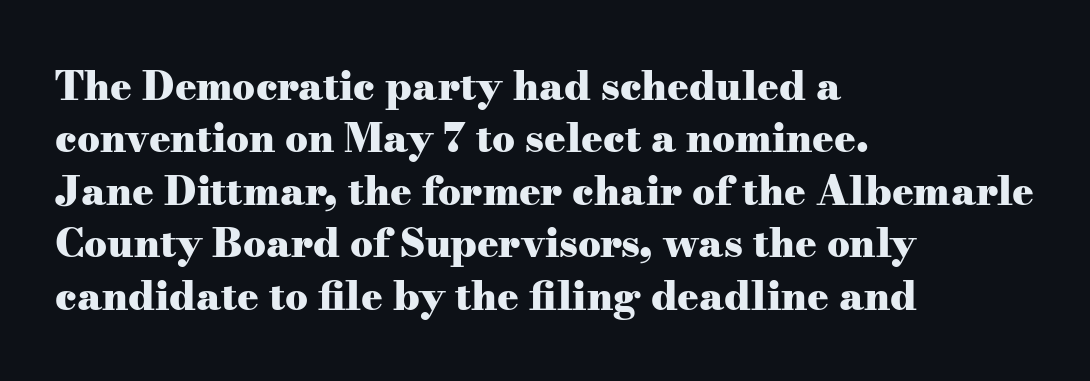
The image shows 40 px heavy, wide serif type, upright; set left-aligned, normal line spacing (1.31x), normal letter spacing, not underlined; medium stroke contrast and a small x-height.
